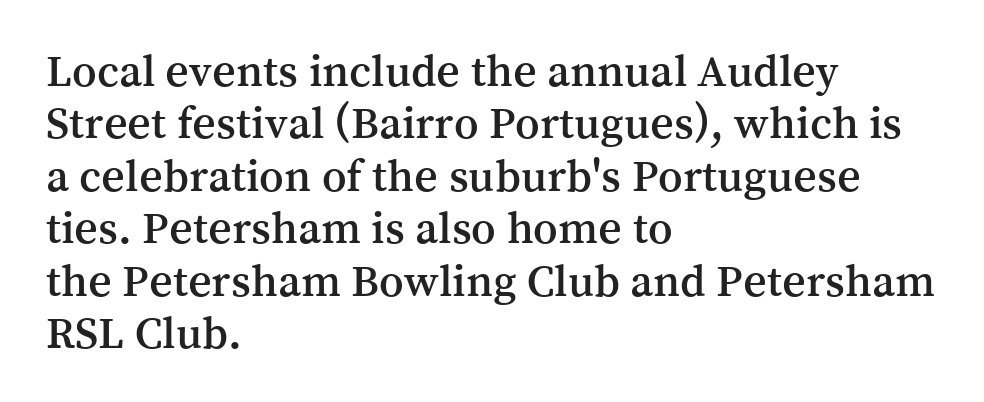
{"serif": "yes", "italic": "no", "width": "normal", "stroke_contrast": "medium", "x_height": "medium", "monospaced": "no", "underline": "no", "align": "left", "line_spacing": "tight", "line_spacing_ratio": 1.14, "letter_spacing": "normal", "letter_spacing_em": 0.0, "glyph_px": 46}
